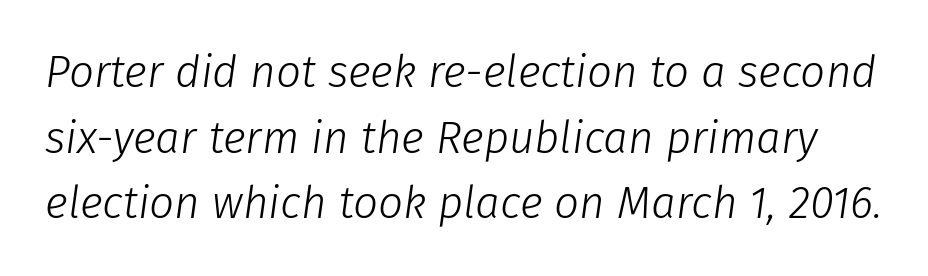
What's the leading like? Ordinary, nothing unusual. Plain, unruled lines of type. The strokes are not fattened; the text isn't bold. Proportional: the letters do not fall into vertical columns. Look at the tracking — it's just the regular setting, nothing added. The passage shown leans; its letterforms are oblique.
